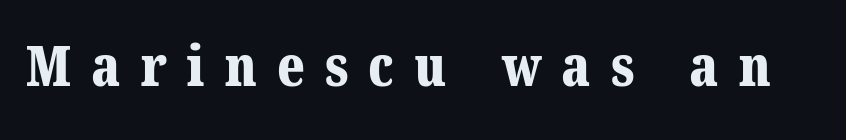
The image shows 56 px bold serif type; set unusually wide letter spacing (+0.36 em), not underlined; medium stroke contrast and a medium x-height.
